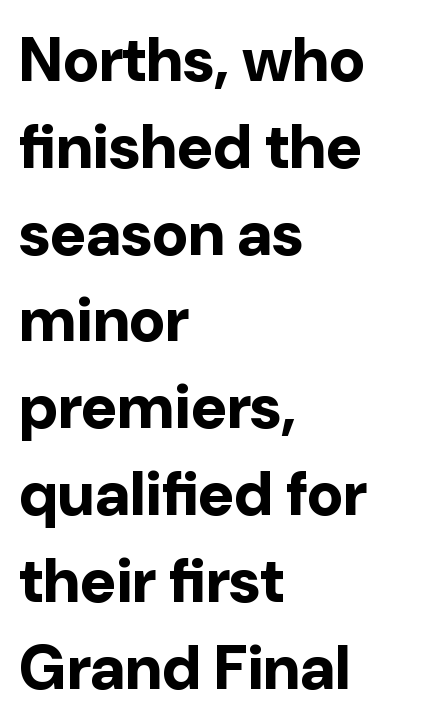
Q: Is the text bold? A: Yes.
Q: Is the text italic (slanted)? A: No, it is upright.
Q: Is the typeface a serif or a sans-serif typeface? A: Sans-serif.
Q: Is the text underlined? A: No.
Q: How is the paragraph aligned? A: Left-aligned.
Q: Is the spacing between letters normal or unusually wide? A: Normal.
Q: Is the spacing between lines tight, normal or loose? A: Normal.
Q: Width (condensed, normal, or wide)? A: Normal.
Q: Stroke contrast? A: Low.
Q: x-height? A: Medium.
Q: Monospaced? A: No.
